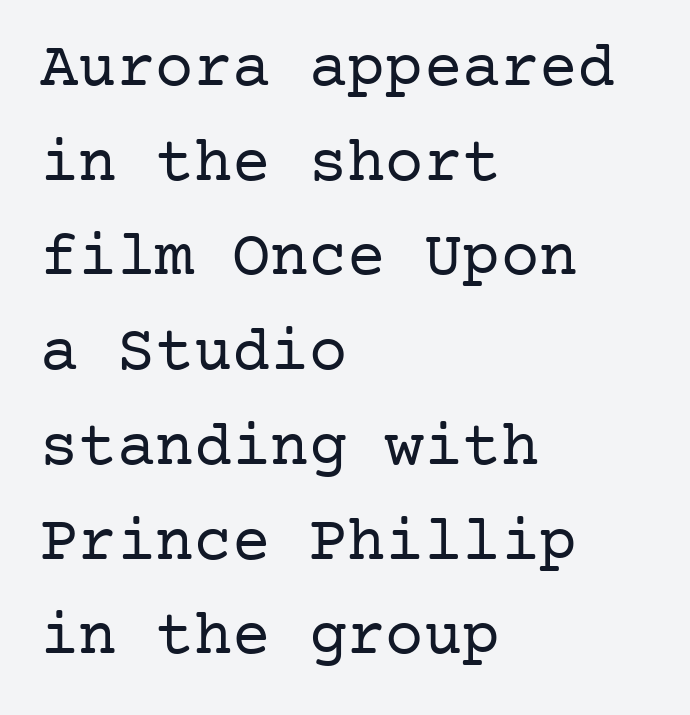
Is the stroke heavy? The answer is a plain regular-or-lighter. The string is rendered with underlining switched off. The rag falls on the right side of this text block. Leading: standard.
